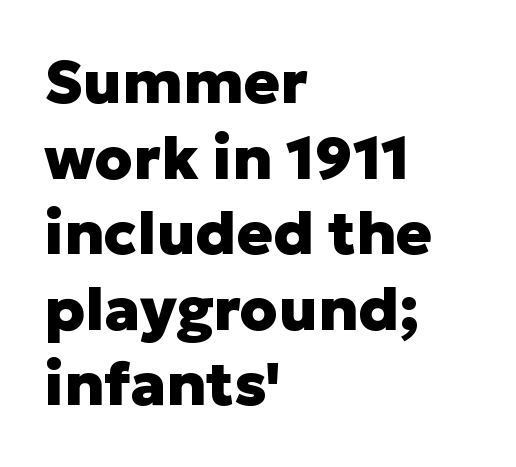
{"serif": "no", "italic": "no", "bold": "yes", "weight": "heavy", "width": "normal", "stroke_contrast": "low", "x_height": "medium", "monospaced": "no", "underline": "no", "align": "left", "line_spacing": "normal", "line_spacing_ratio": 1.26, "letter_spacing": "normal", "letter_spacing_em": 0.0, "glyph_px": 60}
